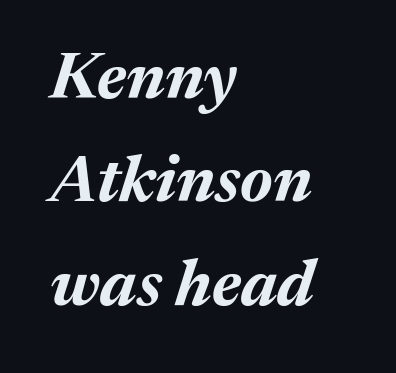
Designer's note — italics engaged. The type is set solid horizontally, with unmodified tracking. The baseline area is clear. These lines carry a lot of weight — the face is fully bold. Think of a printed novel: that variable character pitch is what you see here. The setting favours the left margin, as ordinary paragraphs usually do.
